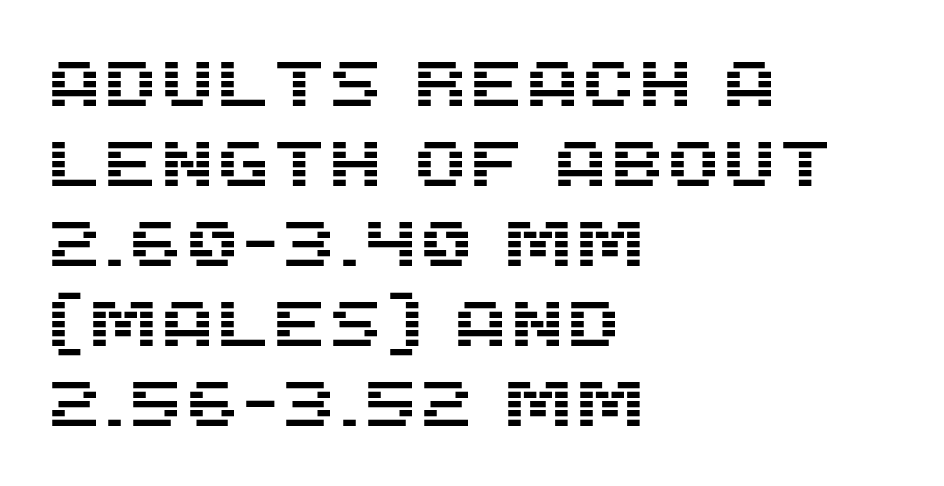
The face used here is proportionally spaced, like ordinary book or web type. In terms of letterform style, serifs are entirely absent. The rows are spaced the way most documents space them. The passage shown has conventional tracking throughout.
